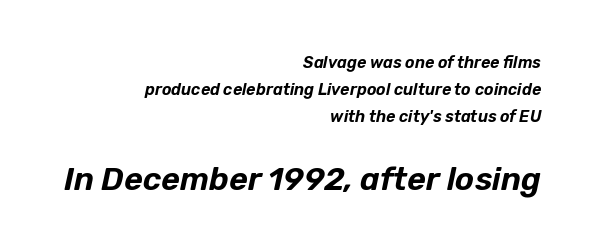
Here the designer chose a conventional face with non-uniform glyph widths. Vertically, the passage feels balanced, rows spaced as you'd expect. Any mark beneath the type? The region is blank. The more generous point size was reserved for the lower chunk. This rendering leaves character spacing at its baseline value. Each line ends at the same right margin while the left side varies.
